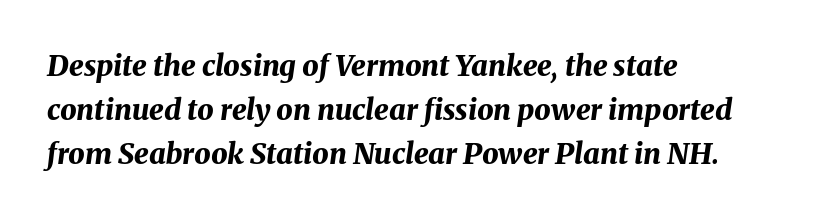
The font's italic variant was chosen for this text. This sample keeps an unexceptional amount of space between lines. Proportional: the letters do not fall into vertical columns. Casual observation: everything's shoved over to the left.
